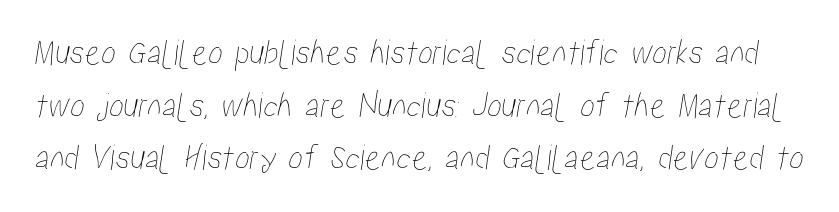
Q: Is the text underlined? A: No.
Q: Is the spacing between letters normal or unusually wide? A: Normal.
Q: Is the spacing between lines tight, normal or loose? A: Normal.
Q: Width (condensed, normal, or wide)? A: Condensed.
Q: Stroke contrast? A: Low.
Q: x-height? A: Medium.
Q: Monospaced? A: No.
